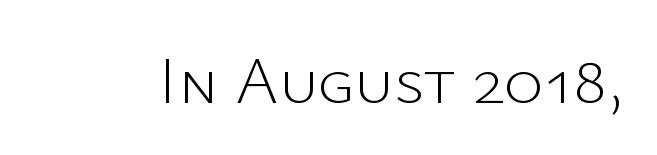
{"serif": "no", "italic": "no", "bold": "no", "weight": "light", "width": "normal", "stroke_contrast": "low", "x_height": "medium", "monospaced": "no", "underline": "no", "letter_spacing": "normal", "letter_spacing_em": 0.0, "glyph_px": 67}
